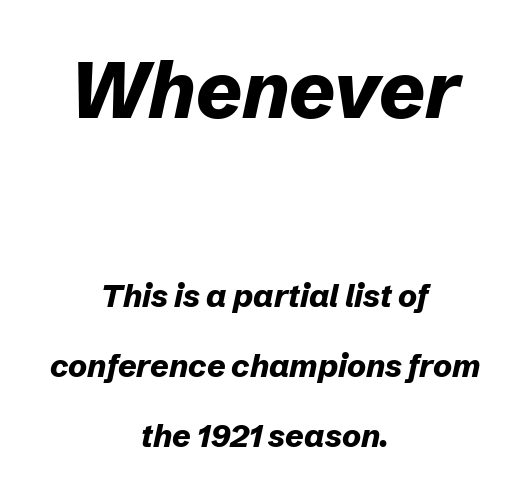
The image shows 79 px bold type, italic (leaning right); set centered, loose line spacing (2.18x), normal letter spacing, not underlined; the first (top) block is 2.47x larger; low stroke contrast and a medium x-height.
